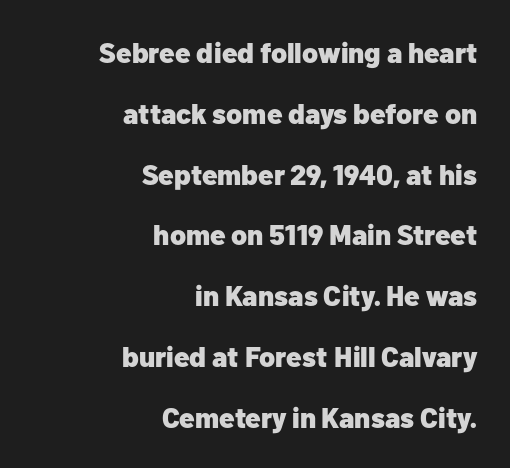
Q: Is the text bold? A: Yes.
Q: Is the text italic (slanted)? A: No, it is upright.
Q: Is the typeface a serif or a sans-serif typeface? A: Sans-serif.
Q: Is the text underlined? A: No.
Q: How is the paragraph aligned? A: Right-aligned.
Q: Is the spacing between letters normal or unusually wide? A: Normal.
Q: Is the spacing between lines tight, normal or loose? A: Loose.
Q: Width (condensed, normal, or wide)? A: Normal.
Q: Stroke contrast? A: Low.
Q: x-height? A: Medium.
Q: Monospaced? A: No.
